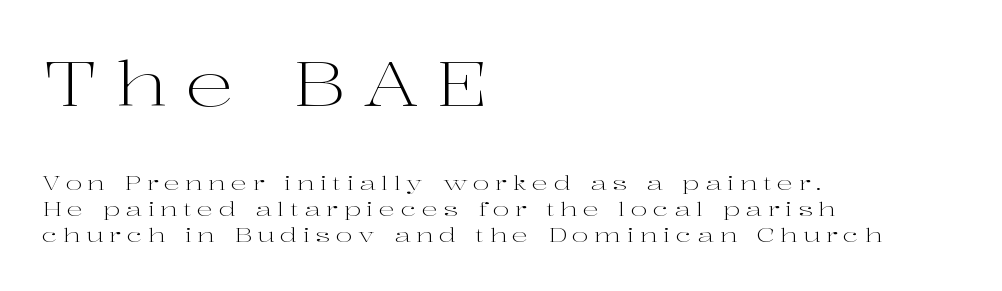
{"serif": "yes", "italic": "no", "bold": "no", "weight": "light", "width": "wide", "stroke_contrast": "high", "x_height": "medium", "monospaced": "no", "underline": "no", "align": "left", "line_spacing": "normal", "line_spacing_ratio": 1.29, "letter_spacing": "wide", "letter_spacing_em": 0.28, "larger_block": "first", "size_ratio": 3.05, "glyph_px": 61}
